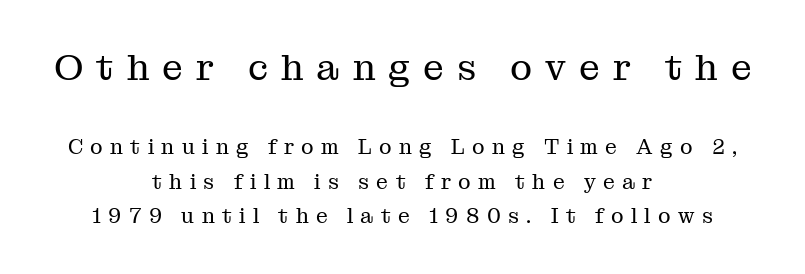
The image shows 37 px regular-weight serif type, upright; set centered, normal line spacing (1.64x), unusually wide letter spacing (+0.35 em), not underlined; the first (top) block is 1.76x larger; medium stroke contrast and a medium x-height.
